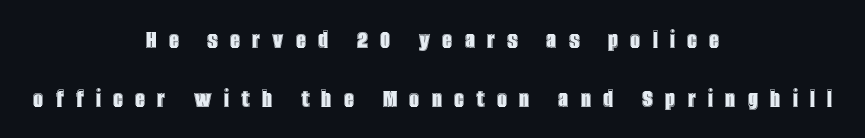
Leading is clearly above the norm, producing a sparse column. Note the varied advance widths — an 'i' is clearly narrower than an 'm'. Every stem runs plumb, perpendicular to the baseline. Every row of glyphs is offset so its center matches the block's center.
